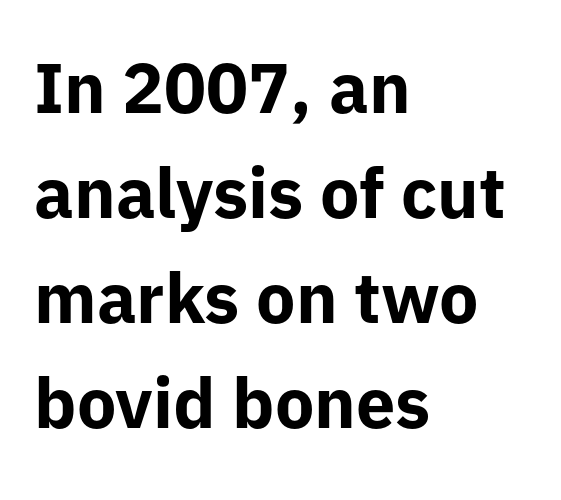
Letterform terminals end flat and unadorned throughout the passage. Glance below the letters and you will spot only blank space. The lettering stays uniformly vertical, giving the passage a roman look. Standard letterfit; no display-style spreading of the glyphs.
